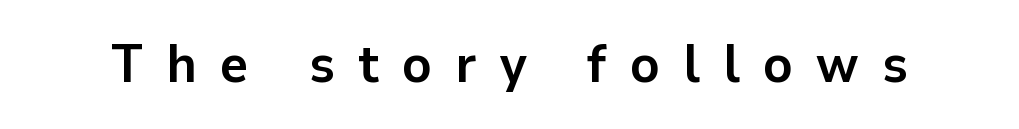
The image shows 54 px semibold sans-serif type, upright; set unusually wide letter spacing (+0.43 em), not underlined; low stroke contrast and a medium x-height.
